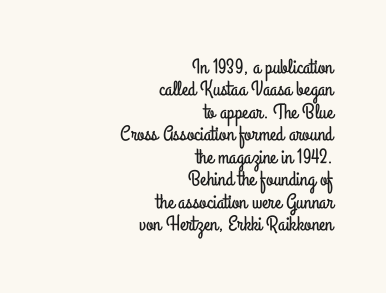
Notice how the stems are strictly vertical — no italics here. Anything drawn beneath the words? Only blank space. Observe the ordinary spacing: letters are neighbours, not strangers. The lines are packed closely together with very little leading. Each line ends at the same right margin while the left side varies.
